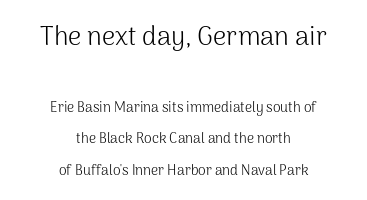
{"italic": "no", "bold": "no", "underline": "no", "align": "center", "line_spacing": "loose", "line_spacing_ratio": 2.24, "letter_spacing": "normal", "letter_spacing_em": 0.0, "larger_block": "first", "size_ratio": 1.86, "glyph_px": 26}
